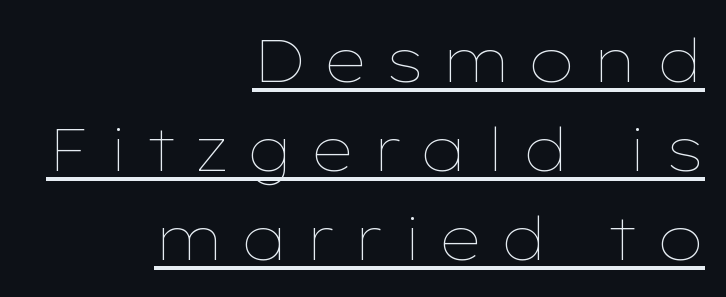
Q: Is the text bold? A: No.
Q: Is the text italic (slanted)? A: No, it is upright.
Q: Is the text underlined? A: Yes.
Q: How is the paragraph aligned? A: Right-aligned.
Q: Is the spacing between letters normal or unusually wide? A: Unusually wide.
Q: Is the spacing between lines tight, normal or loose? A: Normal.
Q: Width (condensed, normal, or wide)? A: Wide.
Q: Stroke contrast? A: Low.
Q: x-height? A: Medium.
Q: Monospaced? A: No.
